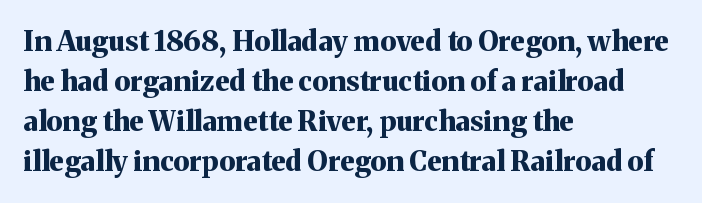
Q: Is the text bold? A: Yes.
Q: Is the text italic (slanted)? A: No, it is upright.
Q: Is the typeface a serif or a sans-serif typeface? A: Serif.
Q: Is the text underlined? A: No.
Q: How is the paragraph aligned? A: Left-aligned.
Q: Is the spacing between letters normal or unusually wide? A: Normal.
Q: Is the spacing between lines tight, normal or loose? A: Normal.
Q: Width (condensed, normal, or wide)? A: Normal.
Q: Stroke contrast? A: Medium.
Q: x-height? A: Medium.
Q: Monospaced? A: No.
